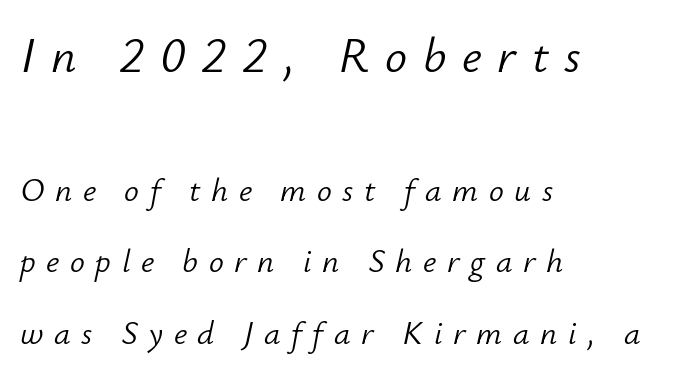
The image shows 49 px light type, italic (leaning right); set left-aligned, loose line spacing (2.17x), unusually wide letter spacing (+0.32 em), not underlined; the first (top) block is 1.48x larger; low stroke contrast and a small x-height.
